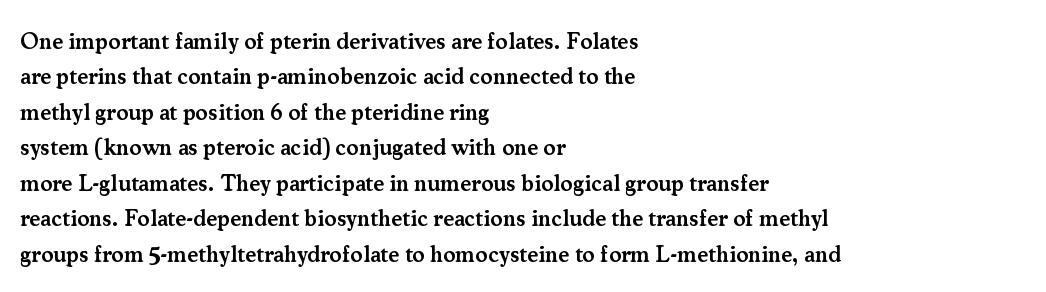
{"italic": "no", "bold": "semi", "underline": "no", "align": "left", "line_spacing": "normal", "line_spacing_ratio": 1.54, "letter_spacing": "normal", "letter_spacing_em": 0.0, "glyph_px": 23}
